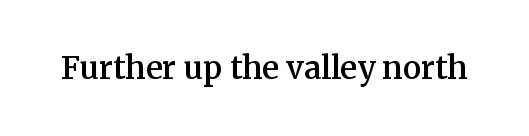
Q: Is the text bold? A: Semi-bold.
Q: Is the text italic (slanted)? A: No, it is upright.
Q: Is the typeface a serif or a sans-serif typeface? A: Serif.
Q: Is the text underlined? A: No.
Q: Is the spacing between letters normal or unusually wide? A: Normal.
Q: Width (condensed, normal, or wide)? A: Normal.
Q: Stroke contrast? A: Medium.
Q: x-height? A: Medium.
Q: Monospaced? A: No.
